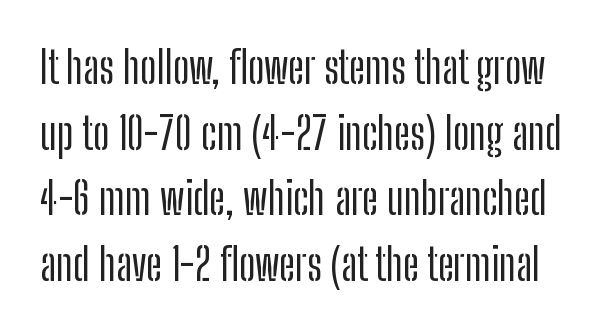
{"serif": "no", "italic": "no", "width": "condensed", "stroke_contrast": "low", "x_height": "medium", "monospaced": "no", "underline": "no", "line_spacing": "normal", "line_spacing_ratio": 1.49, "letter_spacing": "normal", "letter_spacing_em": 0.0, "glyph_px": 44}
